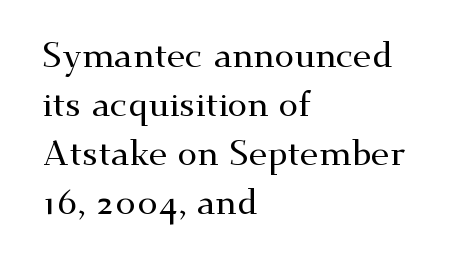
Leading: standard. The face used here is proportionally spaced, like ordinary book or web type. The font family rendered here belongs to the serif group. Casual observation: everything's shoved over to the left. You could call the tracking neutral — neither tight nor loose. Underlining? Definitely not there.
